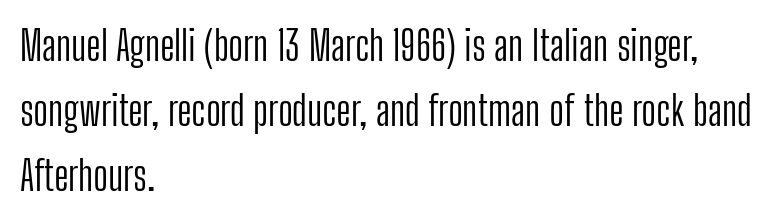
Q: Is the text bold? A: No.
Q: Is the text italic (slanted)? A: No, it is upright.
Q: Is the typeface a serif or a sans-serif typeface? A: Sans-serif.
Q: Is the text underlined? A: No.
Q: How is the paragraph aligned? A: Left-aligned.
Q: Is the spacing between letters normal or unusually wide? A: Normal.
Q: Is the spacing between lines tight, normal or loose? A: Normal.
Q: Width (condensed, normal, or wide)? A: Condensed.
Q: Stroke contrast? A: Low.
Q: x-height? A: Medium.
Q: Monospaced? A: No.
